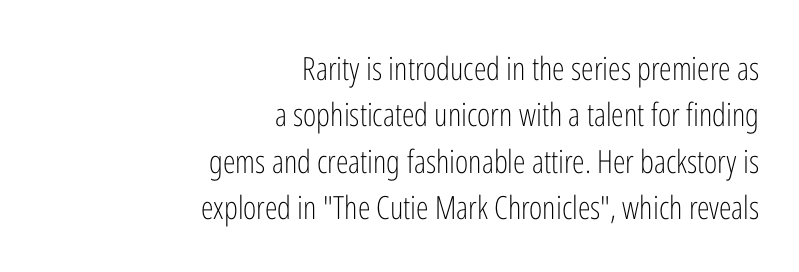
The rendering anchors every line to the right-hand side. The tracking reads as untouched default to a designer's eye. One glance says typical: line gaps are just what's usual. Unlike italic type, these characters show no tilt at all. The font is comparable to plain body text, perhaps lighter.
